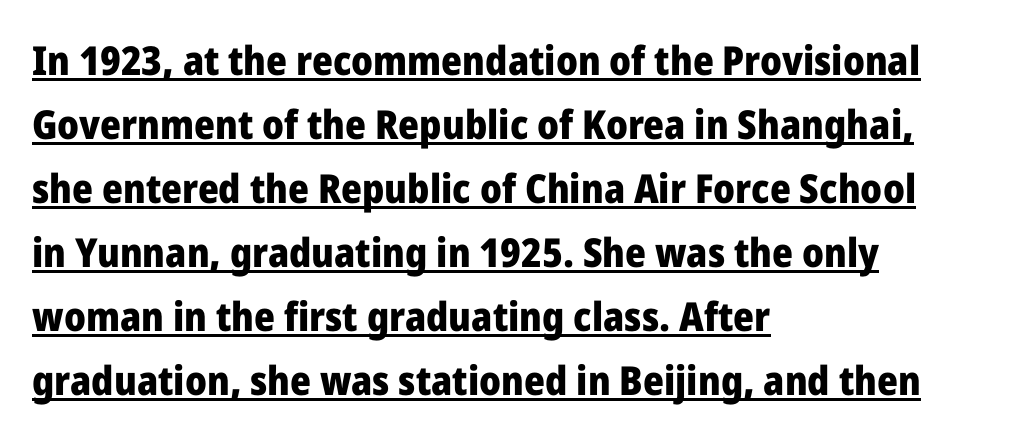
The image shows 40 px heavy sans-serif type, upright; set left-aligned, normal line spacing (1.6x), normal letter spacing, underlined; low stroke contrast and a medium x-height.
